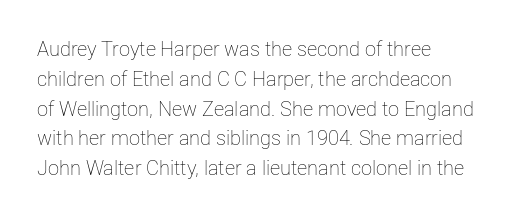
{"italic": "no", "bold": "no", "underline": "no", "align": "left", "line_spacing": "normal", "line_spacing_ratio": 1.49, "letter_spacing": "normal", "letter_spacing_em": 0.0, "glyph_px": 20}
